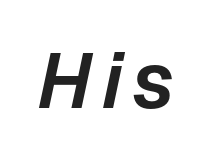
The image shows 78 px text type, italic (leaning right); set not underlined; low stroke contrast and a medium x-height.
